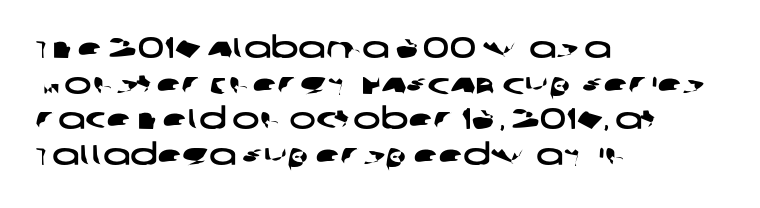
{"serif": "no", "width": "wide", "stroke_contrast": "low", "x_height": "large", "monospaced": "no", "underline": "no", "align": "left", "line_spacing_ratio": 1.23, "letter_spacing": "normal", "letter_spacing_em": 0.0, "glyph_px": 29}
